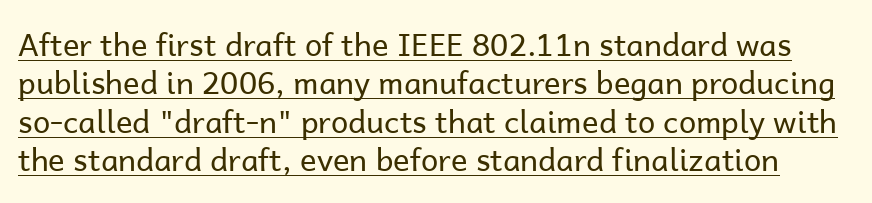
To sum up the face: it is a sans, with no serifs. Weight: not bold — regular or lighter. These lines keep a tight, regular rhythm from letter to letter. Underlining? Definitely there. The letters advance in unequal steps, a hallmark of proportional type. Posture: upright roman.
